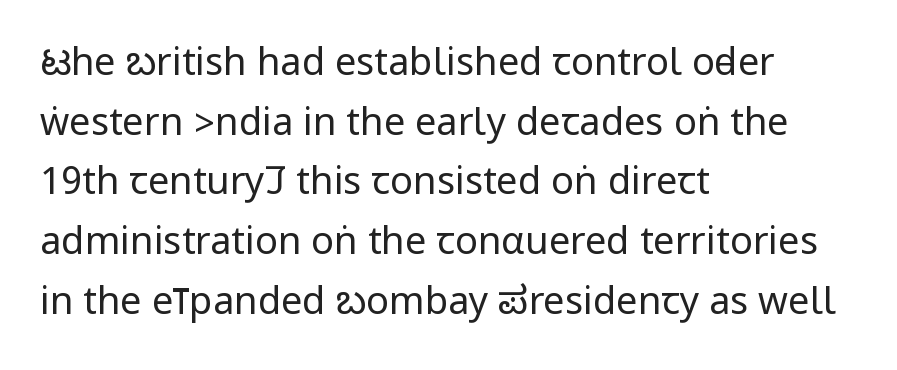
The image shows 38 px regular-weight, condensed sans-serif type, upright; set left-aligned, normal line spacing (1.57x), normal letter spacing, not underlined; low stroke contrast.
